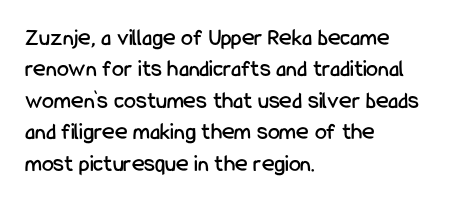
The image shows 24 px text type, upright; set left-aligned, normal line spacing (1.31x), normal letter spacing, not underlined.
